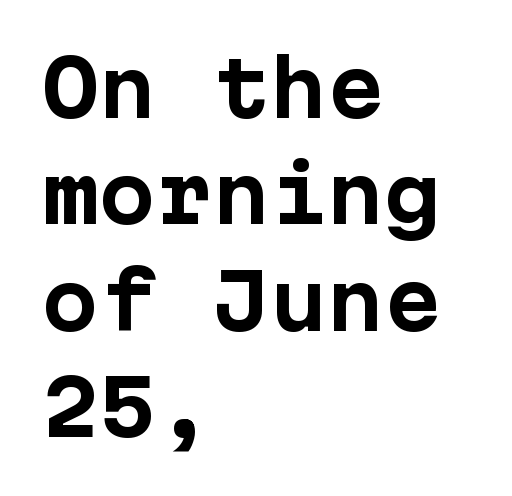
{"serif": "no", "italic": "no", "bold": "yes", "weight": "bold", "width": "normal", "stroke_contrast": "low", "x_height": "medium", "underline": "no", "align": "left", "line_spacing": "normal", "line_spacing_ratio": 1.4, "letter_spacing": "normal", "letter_spacing_em": 0.0, "glyph_px": 76}
